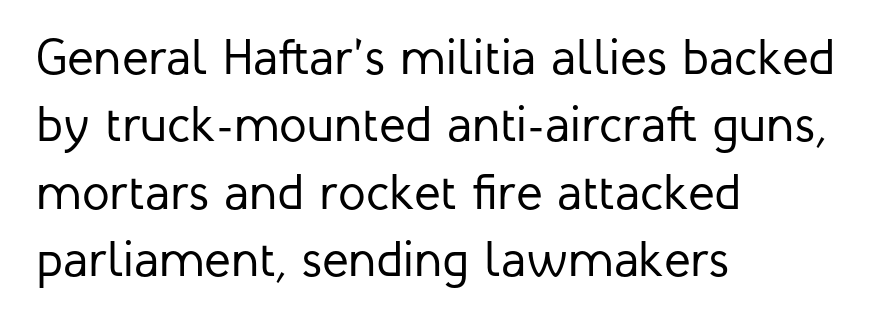
{"serif": "no", "italic": "no", "bold": "no", "weight": "regular", "width": "normal", "stroke_contrast": "low", "x_height": "medium", "monospaced": "no", "underline": "no", "align": "left", "line_spacing": "normal", "line_spacing_ratio": 1.35, "letter_spacing": "normal", "letter_spacing_em": 0.0, "glyph_px": 50}
